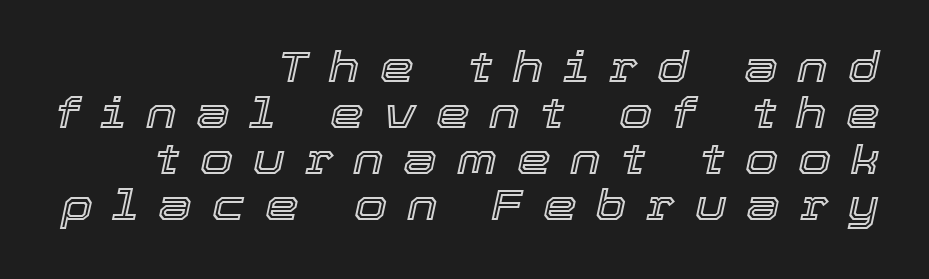
The lines are packed closely together with very little leading. If you drew a ruler down the right edge, every line would touch it. Descender tails drop into unmarked territory. These lines are rendered in a variable-pitch font. The face used here has a pronounced slope to its letters. Compared with typical body copy, the letter spacing here is much looser.
